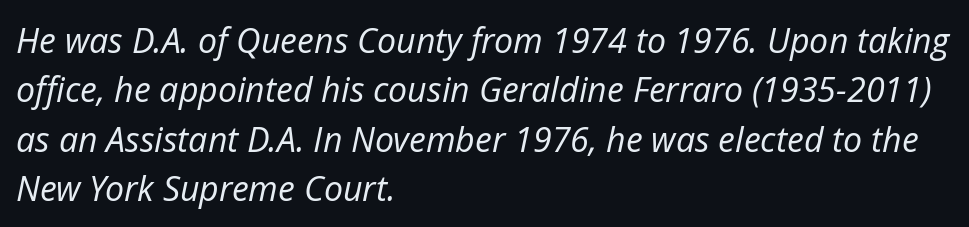
The face used here has a pronounced slope to its letters. Visually the block forms a straight wall on the left and a jagged coastline on the right. Stroke thickness stays within the range of a standard reading face or lighter. Note the varied advance widths — an 'i' is clearly narrower than an 'm'. If you measured baseline to baseline, you'd find a middling distance.
